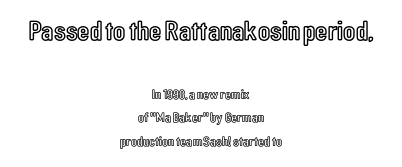
Q: Is the text italic (slanted)? A: No, it is upright.
Q: Is the text underlined? A: No.
Q: How is the paragraph aligned? A: Centered.
Q: Is the spacing between letters normal or unusually wide? A: Normal.
Q: Is the spacing between lines tight, normal or loose? A: Normal.
Q: Which block of text is set in a larger size, the first (top) or the second (bottom)? A: The first (top) one.
Q: Width (condensed, normal, or wide)? A: Condensed.
Q: x-height? A: Medium.
Q: Monospaced? A: No.
